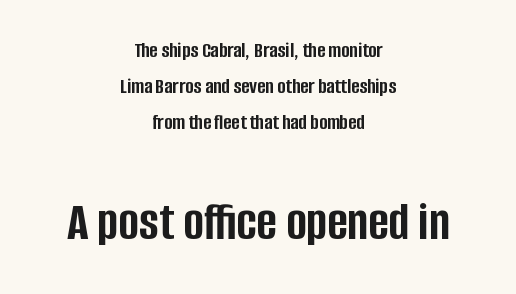
The image shows 55 px semibold, condensed sans-serif type, upright; set centered, normal line spacing (1.64x), normal letter spacing, not underlined; the second (bottom) block is 2.5x larger; low stroke contrast and a large x-height.
